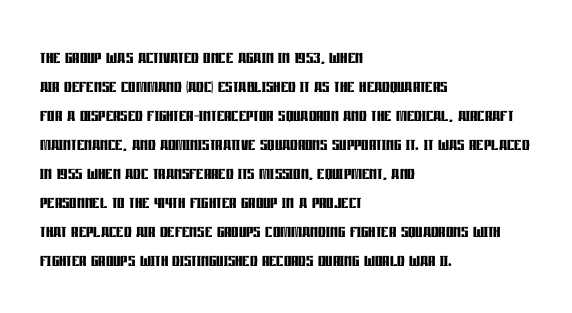
Q: Is the text bold? A: Yes.
Q: Is the text italic (slanted)? A: No, it is upright.
Q: Is the text underlined? A: No.
Q: How is the paragraph aligned? A: Left-aligned.
Q: Is the spacing between letters normal or unusually wide? A: Normal.
Q: Is the spacing between lines tight, normal or loose? A: Normal.
